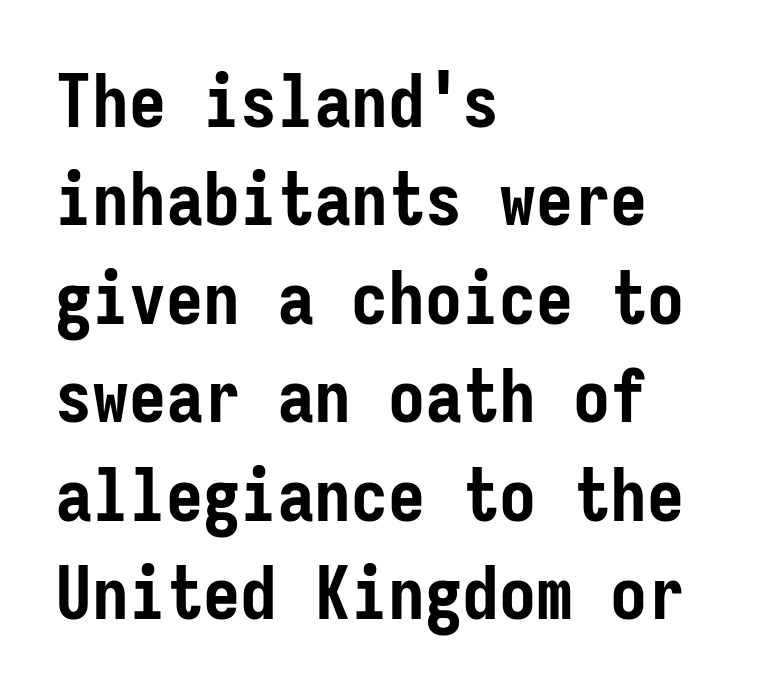
The image shows 74 px semibold, condensed sans-serif type, upright, monospaced; set left-aligned, normal line spacing (1.33x), normal letter spacing, not underlined; low stroke contrast and a medium x-height.
